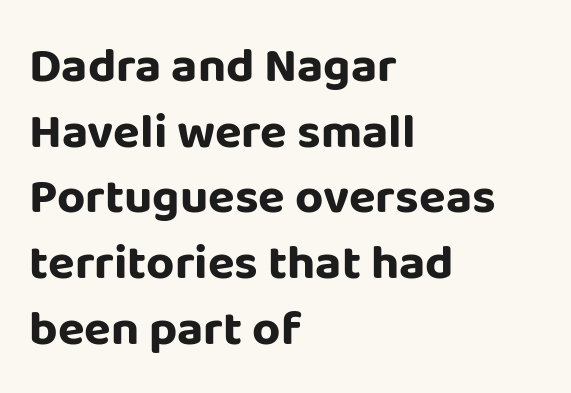
The image shows 49 px bold sans-serif type, upright; set left-aligned, normal line spacing (1.34x), normal letter spacing, not underlined; low stroke contrast and a large x-height.
